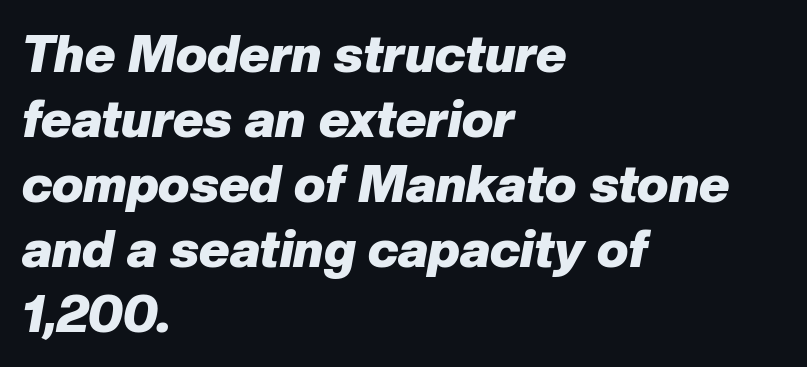
Q: Is the text bold? A: Yes.
Q: Is the text italic (slanted)? A: Yes, it leans right by about 10 degrees.
Q: Is the text underlined? A: No.
Q: How is the paragraph aligned? A: Left-aligned.
Q: Is the spacing between letters normal or unusually wide? A: Normal.
Q: Is the spacing between lines tight, normal or loose? A: Normal.
Q: Width (condensed, normal, or wide)? A: Normal.
Q: Stroke contrast? A: Low.
Q: x-height? A: Medium.
Q: Monospaced? A: No.
